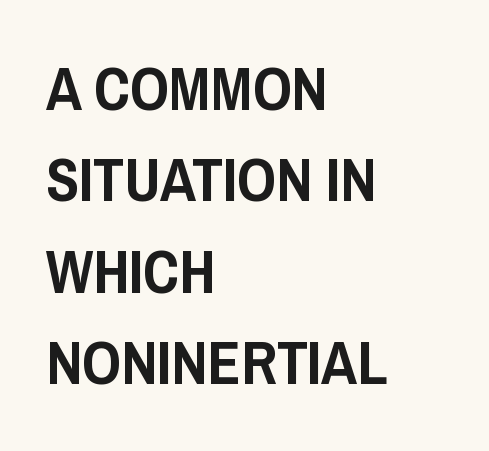
Words float on clear page, feet unadorned. Tracking value appears to be zero — textbook default spacing. Observe the absence of serifs on each vertical stroke in this sample. A classic flush-left, rag-right setting is used for this passage. The line-height multiplier appears to be the usual default.
